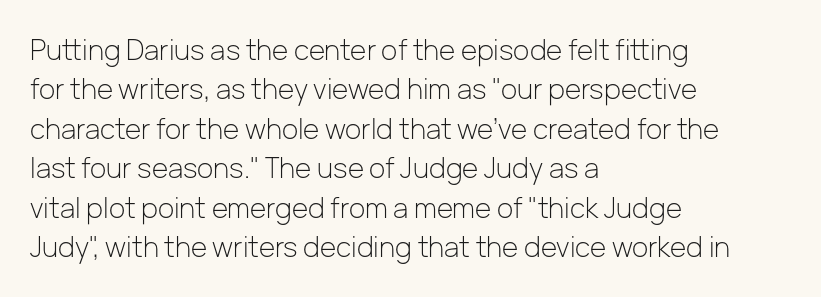
Do the characters align in a grid? No, the font is proportional. Unmarked baselines from the first word to the last. The face looks like a standard text weight, possibly lighter. Does the copy run flush right? No — it runs flush left.
